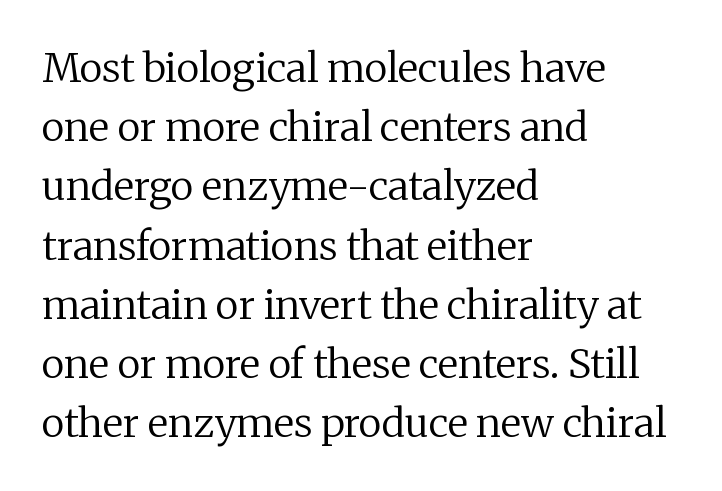
{"serif": "yes", "italic": "no", "bold": "no", "weight": "regular", "width": "normal", "stroke_contrast": "medium", "x_height": "medium", "monospaced": "no", "underline": "no", "align": "left", "line_spacing": "normal", "line_spacing_ratio": 1.48, "letter_spacing": "normal", "letter_spacing_em": 0.0, "glyph_px": 40}
